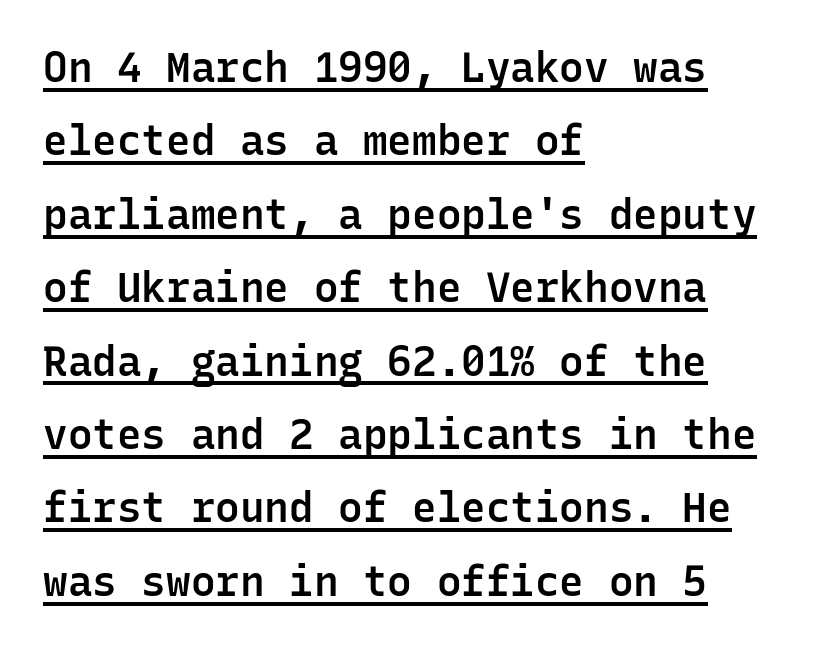
Q: Is the text bold? A: Semi-bold.
Q: Is the text italic (slanted)? A: No, it is upright.
Q: Is the typeface a serif or a sans-serif typeface? A: Sans-serif.
Q: Is the text underlined? A: Yes.
Q: How is the paragraph aligned? A: Left-aligned.
Q: Is the spacing between letters normal or unusually wide? A: Normal.
Q: Width (condensed, normal, or wide)? A: Normal.
Q: Stroke contrast? A: Low.
Q: x-height? A: Medium.
Q: Monospaced? A: Yes.
